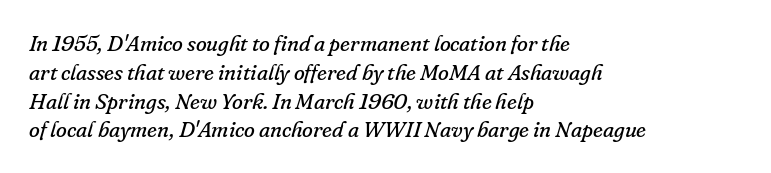
{"italic": "yes", "lean": "right", "slant_degrees": 16, "bold": "no", "underline": "no", "align": "left", "line_spacing": "normal", "line_spacing_ratio": 1.31, "letter_spacing": "normal", "letter_spacing_em": 0.0, "glyph_px": 22}
